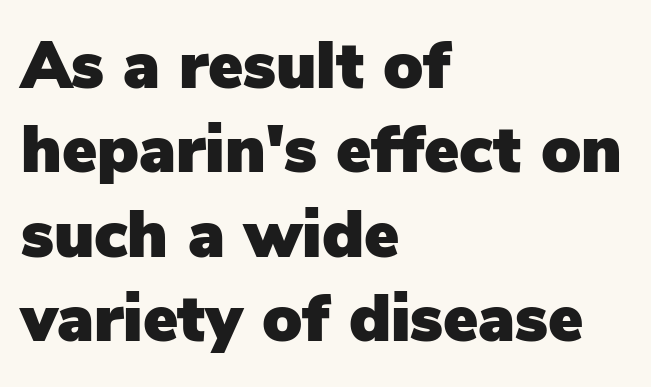
Successive baselines arrive at the customary interval. The line texture is even and compact thanks to regular tracking. Typographically, this falls in the sans-serif category. Varying glyph widths throughout — classic text-font behaviour. The foot of each line stays bare and open. Leftover space on each line is placed entirely after the last word.
